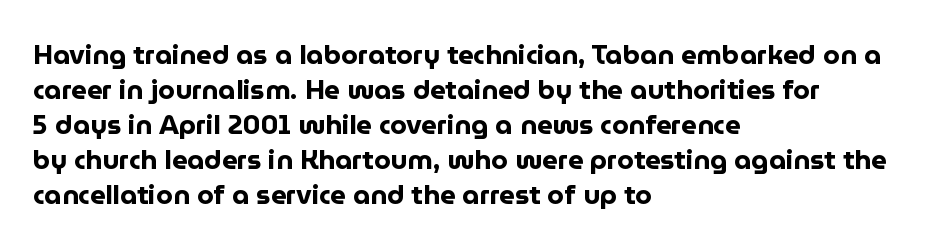
Is there much room between lines? A standard amount, neither cramped nor airy. Emphasis by weight is at full strength: bold. Each word holds together tightly as a unit, with standard inter-letter gaps. Rule under the text: the space is simply empty. Style check: upright. Does the copy run flush right? No — it runs flush left.
